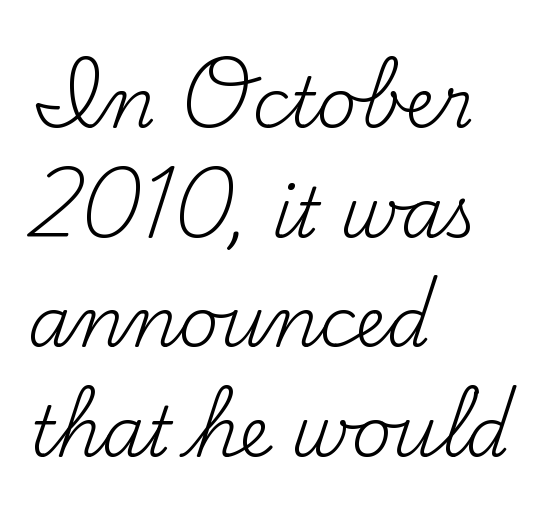
The image shows 69 px regular-weight serif type; set left-aligned, normal line spacing (1.59x), normal letter spacing, not underlined; medium stroke contrast and a small x-height.
